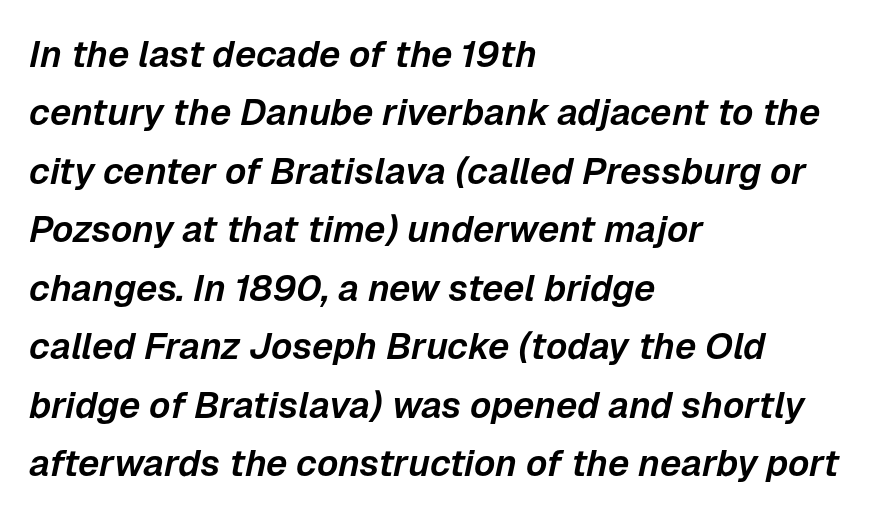
Q: Is the text italic (slanted)? A: Yes, it leans right by about 12 degrees.
Q: Is the text underlined? A: No.
Q: How is the paragraph aligned? A: Left-aligned.
Q: Is the spacing between letters normal or unusually wide? A: Normal.
Q: Is the spacing between lines tight, normal or loose? A: Normal.
Q: Width (condensed, normal, or wide)? A: Normal.
Q: Stroke contrast? A: Low.
Q: x-height? A: Medium.
Q: Monospaced? A: No.
